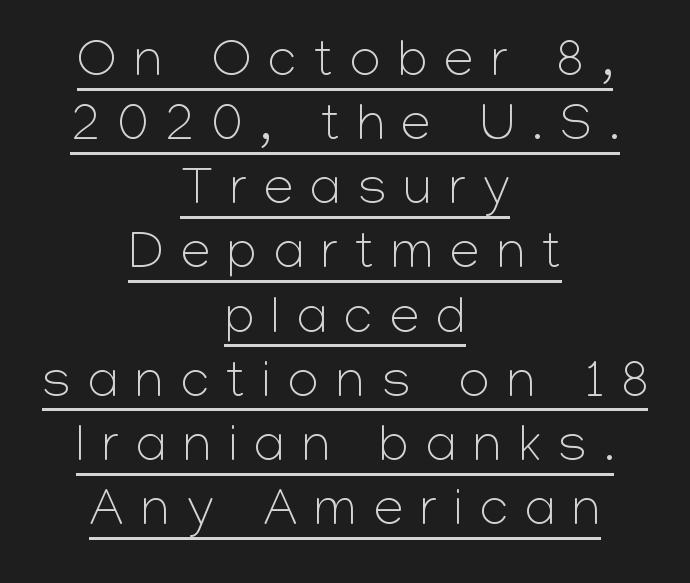
Q: Is the text bold? A: No.
Q: Is the text italic (slanted)? A: No, it is upright.
Q: Is the typeface a serif or a sans-serif typeface? A: Sans-serif.
Q: Is the text underlined? A: Yes.
Q: How is the paragraph aligned? A: Centered.
Q: Is the spacing between letters normal or unusually wide? A: Unusually wide.
Q: Width (condensed, normal, or wide)? A: Normal.
Q: Stroke contrast? A: Low.
Q: x-height? A: Medium.
Q: Monospaced? A: No.
